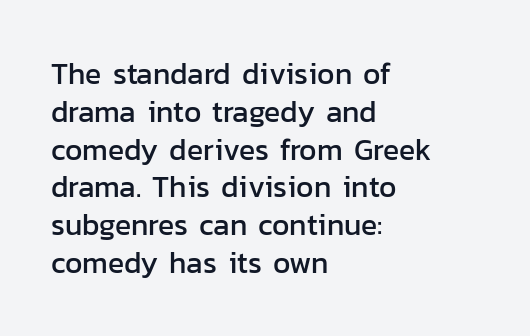
The image shows 30 px sans-serif type, upright; set left-aligned, normal line spacing (1.26x), normal letter spacing, not underlined; low stroke contrast and a medium x-height.
